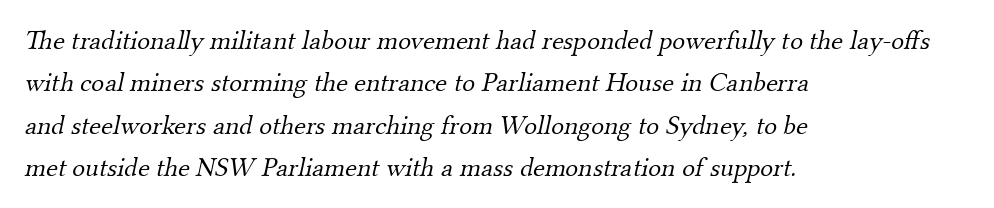
Q: Is the text bold? A: No.
Q: Is the text underlined? A: No.
Q: How is the paragraph aligned? A: Left-aligned.
Q: Is the spacing between letters normal or unusually wide? A: Normal.
Q: Is the spacing between lines tight, normal or loose? A: Normal.
